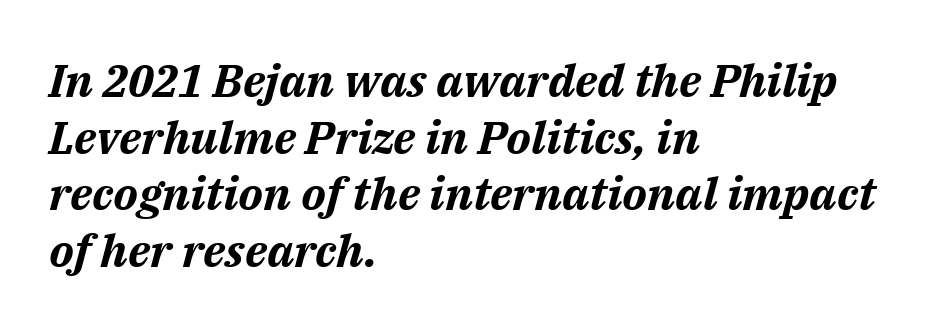
{"italic": "yes", "lean": "right", "slant_degrees": 14, "bold": "yes", "weight": "bold", "width": "normal", "stroke_contrast": "medium", "x_height": "medium", "monospaced": "no", "underline": "no", "align": "left", "line_spacing_ratio": 1.23, "letter_spacing": "normal", "letter_spacing_em": 0.0, "glyph_px": 46}
